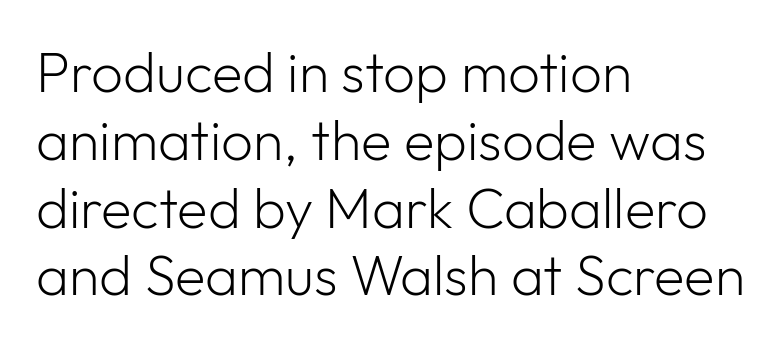
Q: Is the text bold? A: No.
Q: Is the text italic (slanted)? A: No, it is upright.
Q: Is the typeface a serif or a sans-serif typeface? A: Sans-serif.
Q: Is the text underlined? A: No.
Q: How is the paragraph aligned? A: Left-aligned.
Q: Is the spacing between letters normal or unusually wide? A: Normal.
Q: Width (condensed, normal, or wide)? A: Normal.
Q: Stroke contrast? A: Low.
Q: x-height? A: Medium.
Q: Monospaced? A: No.
